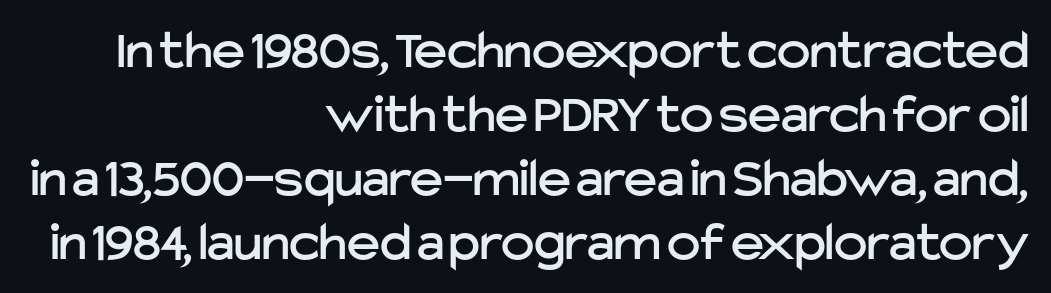
The image shows 56 px sans-serif type, upright; set right-aligned, tight line spacing (1.14x), normal letter spacing, not underlined; low stroke contrast and a medium x-height.
